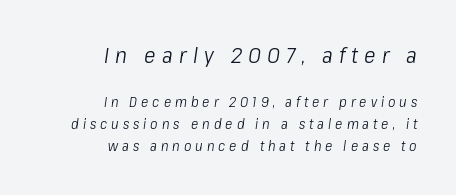
The tracking reads as deliberately expanded to a designer's eye. The axis of the letterforms is tilted away from vertical. Descenders are the only things crossing below the line. The rendering shrinks the type as you move from the upper chunk to the lower.
